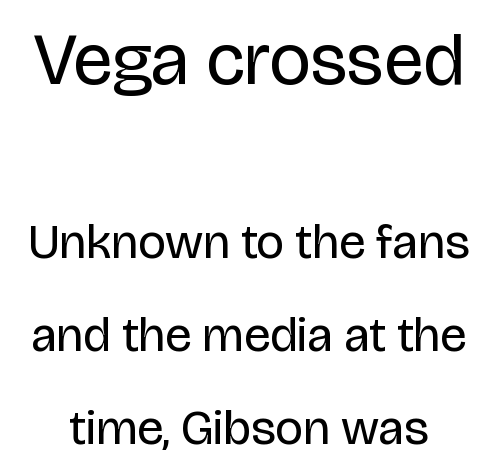
The image shows 73 px regular-weight sans-serif type, upright; set line spacing 1.89x, normal letter spacing, not underlined; the first (top) block is 1.49x larger; low stroke contrast and a large x-height.
